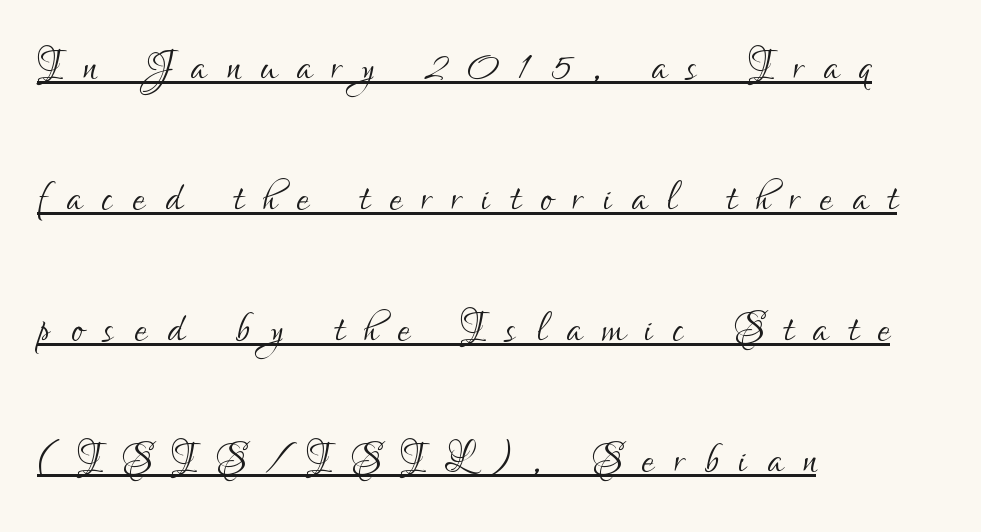
{"serif": "no", "bold": "no", "weight": "light", "width": "condensed", "stroke_contrast": "low", "x_height": "small", "monospaced": "no", "underline": "yes", "align": "left", "line_spacing": "loose", "line_spacing_ratio": 2.34, "letter_spacing": "wide", "letter_spacing_em": 0.36, "glyph_px": 56}
